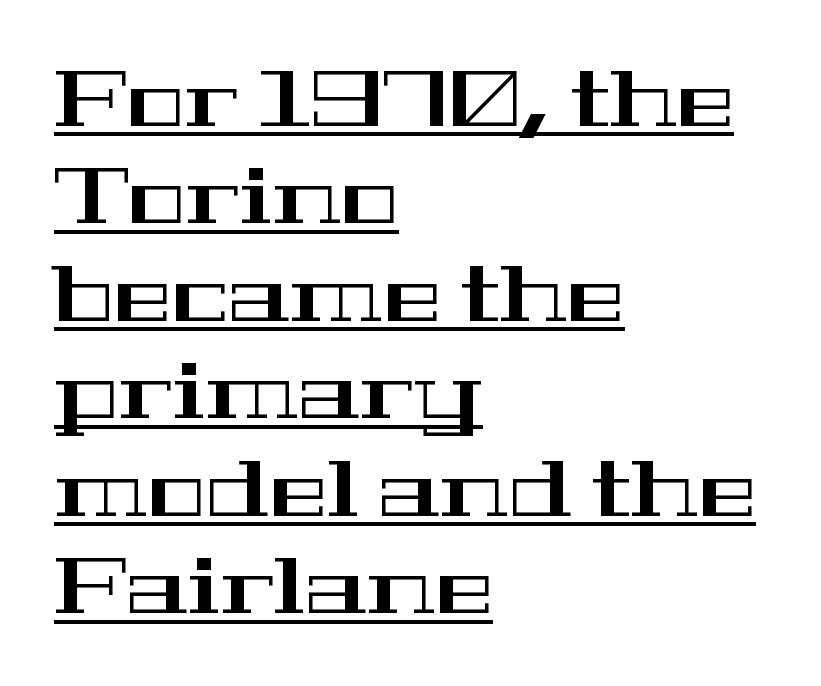
Rows of type keep a routine distance in the vertical direction. There is no visible air inserted between adjacent glyphs. The face used here appears with an underline applied. The font's upright variant was chosen for this text. Typeset ragged right — the left edge is the straight one. Proportional: the letters do not fall into vertical columns.
